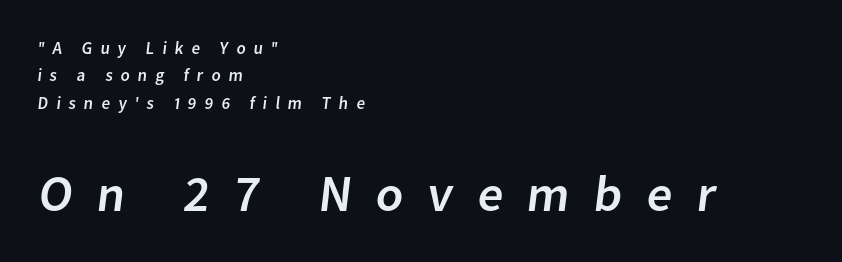
The image shows 51 px sans-serif type; set left-aligned, normal line spacing (1.61x), unusually wide letter spacing (+0.47 em), not underlined; the second (bottom) block is 3.0x larger; low stroke contrast and a medium x-height.
